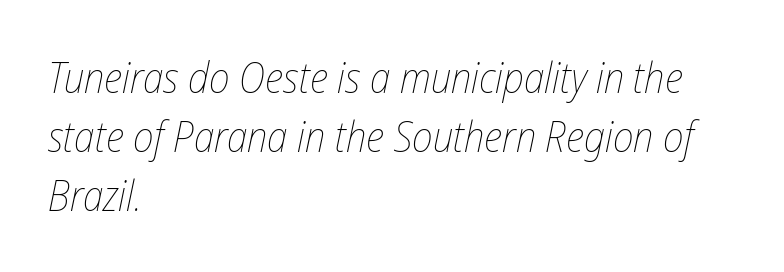
The rendering applies a slant to the glyphs. No extra ink here — the face is not bold. This sample uses plain, unmodified letter spacing. Character widths vary here, with narrow letters taking less room than wide ones.
